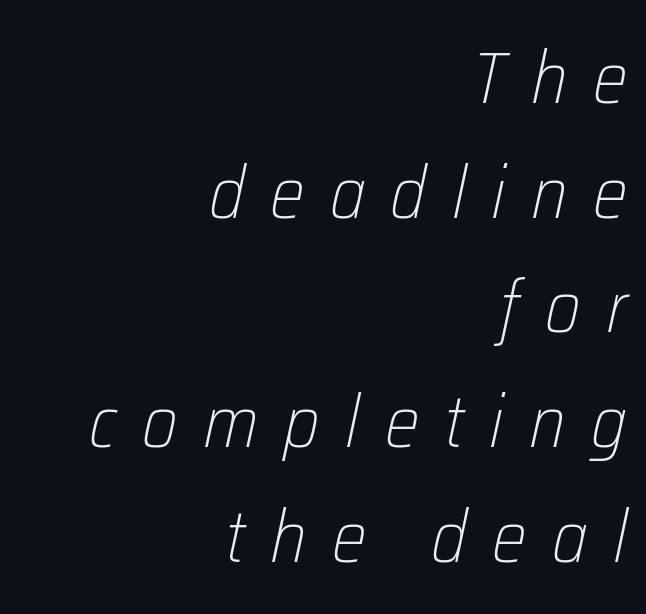
{"italic": "yes", "lean": "right", "slant_degrees": 12, "bold": "no", "weight": "light", "width": "condensed", "stroke_contrast": "low", "x_height": "medium", "monospaced": "no", "underline": "no", "align": "right", "line_spacing": "normal", "line_spacing_ratio": 1.55, "letter_spacing": "wide", "letter_spacing_em": 0.34, "glyph_px": 74}
